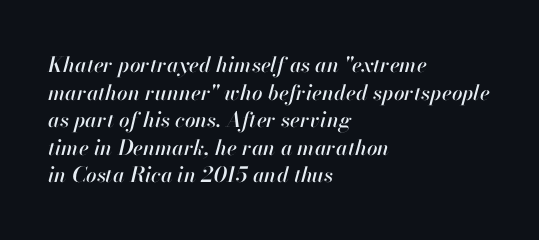
Q: Is the text italic (slanted)? A: Yes, it leans right by about 13 degrees.
Q: Is the text underlined? A: No.
Q: How is the paragraph aligned? A: Left-aligned.
Q: Is the spacing between letters normal or unusually wide? A: Normal.
Q: Is the spacing between lines tight, normal or loose? A: Normal.
